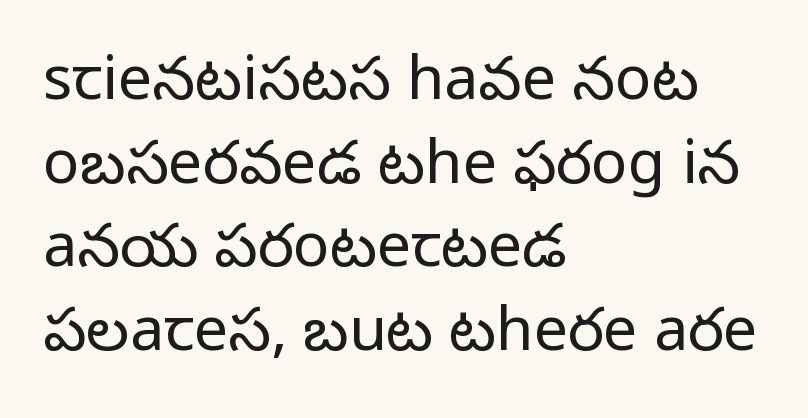
Q: Is the text bold? A: No.
Q: Is the text italic (slanted)? A: No, it is upright.
Q: Is the typeface a serif or a sans-serif typeface? A: Sans-serif.
Q: Is the text underlined? A: No.
Q: How is the paragraph aligned? A: Left-aligned.
Q: Is the spacing between letters normal or unusually wide? A: Normal.
Q: Is the spacing between lines tight, normal or loose? A: Normal.
Q: Width (condensed, normal, or wide)? A: Normal.
Q: Stroke contrast? A: Low.
Q: x-height? A: Medium.
Q: Monospaced? A: No.
